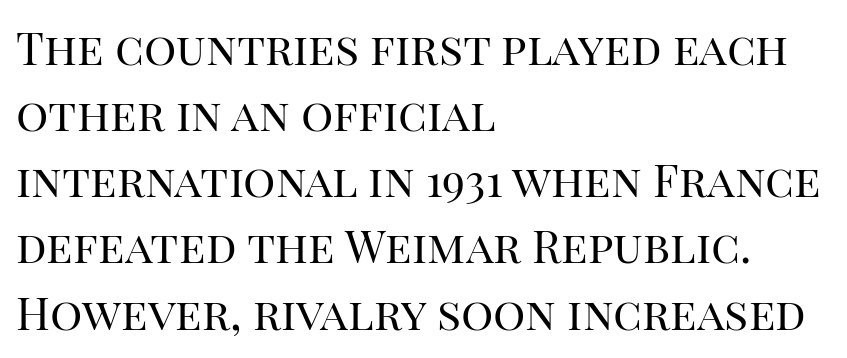
{"serif": "yes", "italic": "no", "bold": "no", "weight": "regular", "width": "normal", "stroke_contrast": "high", "x_height": "large", "monospaced": "no", "underline": "no", "align": "left", "line_spacing": "normal", "line_spacing_ratio": 1.47, "letter_spacing": "normal", "letter_spacing_em": 0.0, "glyph_px": 45}
